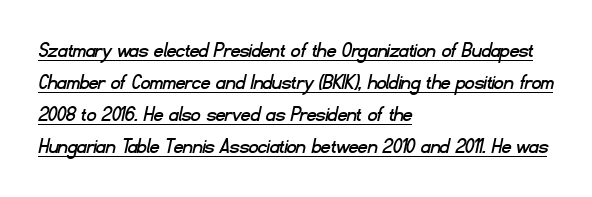
The lines sit at an ordinary, default distance from one another. The specimen includes a rule beneath the text block's lines. The letters sit at their default tracking, neither squeezed nor spread. The passage is arranged the way most books set body copy — flush left.
